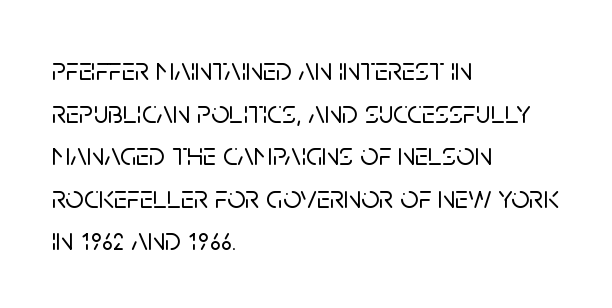
The image shows 32 px sans-serif type, upright; set left-aligned, normal line spacing (1.33x), normal letter spacing, not underlined; low stroke contrast and a large x-height.
